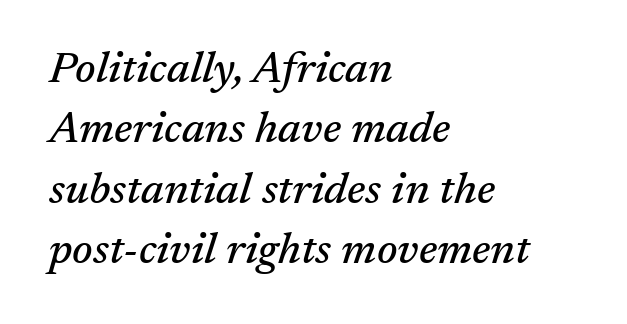
{"serif": "yes", "italic": "yes", "lean": "right", "slant_degrees": 17, "width": "normal", "stroke_contrast": "medium", "x_height": "medium", "monospaced": "no", "underline": "no", "align": "left", "line_spacing": "normal", "line_spacing_ratio": 1.37, "letter_spacing": "normal", "letter_spacing_em": 0.0, "glyph_px": 44}
